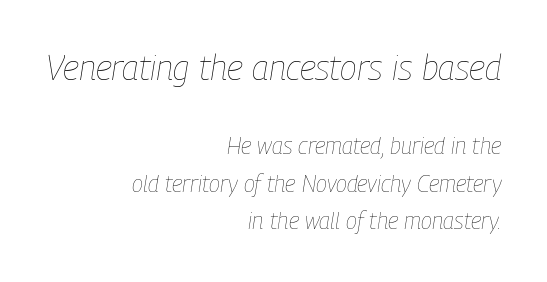
The image shows 35 px thin, condensed type, italic (leaning right); set right-aligned, normal line spacing (1.63x), normal letter spacing, not underlined; the first (top) block is 1.52x larger; low stroke contrast and a medium x-height.
